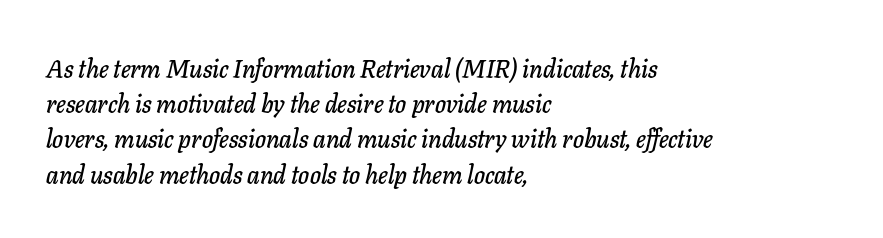
This rendering features lettering with no underline. Leftover space on each line is placed entirely after the last word. The leading is moderate, giving the passage an even texture. Characters follow at the spacing the type designer built in. Italic: yes, the glyphs are oblique.
